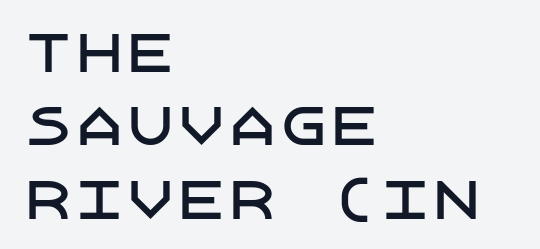
Q: Is the text italic (slanted)? A: No, it is upright.
Q: Is the typeface a serif or a sans-serif typeface? A: Sans-serif.
Q: Is the text underlined? A: No.
Q: How is the paragraph aligned? A: Left-aligned.
Q: Is the spacing between letters normal or unusually wide? A: Normal.
Q: Is the spacing between lines tight, normal or loose? A: Normal.
Q: Width (condensed, normal, or wide)? A: Normal.
Q: Stroke contrast? A: Low.
Q: x-height? A: Large.
